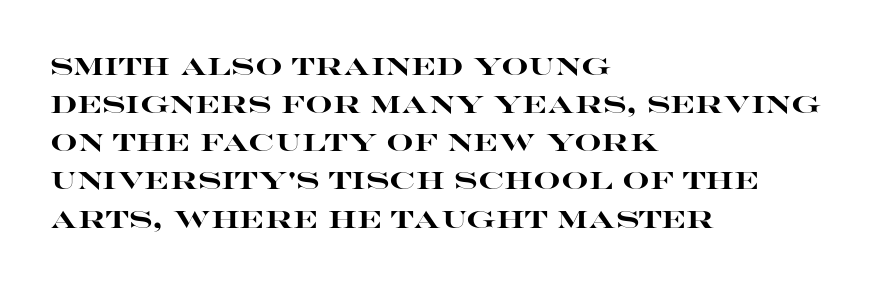
{"italic": "no", "bold": "yes", "underline": "no", "align": "left", "line_spacing": "normal", "line_spacing_ratio": 1.59, "letter_spacing": "normal", "letter_spacing_em": 0.0, "glyph_px": 24}
